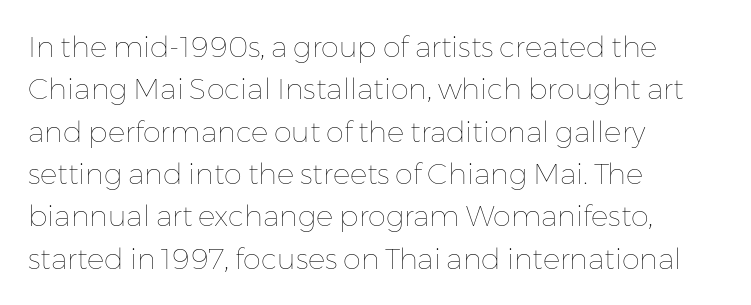
Heaviness? Minimal to ordinary, like unemphasized prose. Vertically, the passage feels balanced, rows spaced as you'd expect. The area under the type is left untouched. Reading down the block, your eye returns to a fixed left position each line. Tracking value appears to be zero — textbook default spacing. The letters advance in unequal steps, a hallmark of proportional type.
